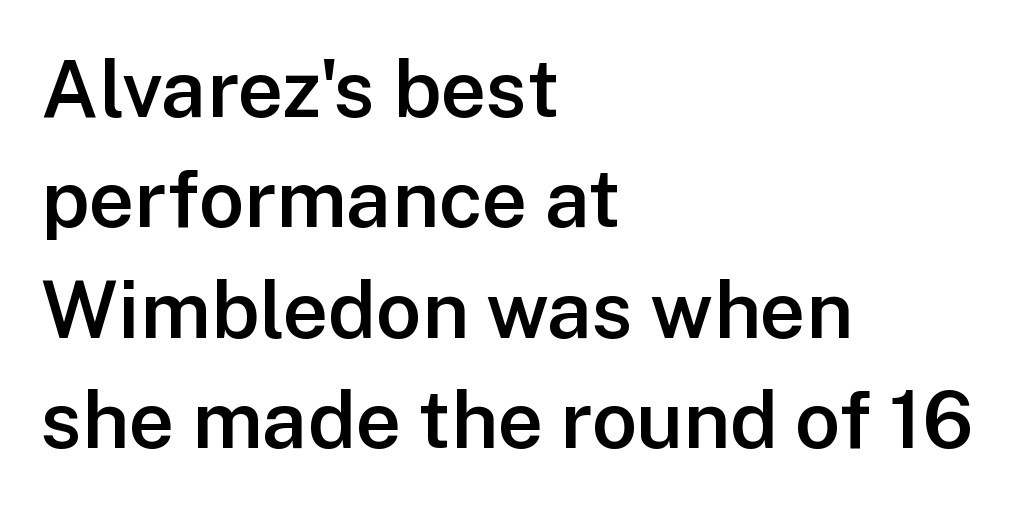
Check where the strokes stop: nothing finishes them off — pure sans. The passage shown stacks its lines at a standard gap. Reading down the block, your eye returns to a fixed left position each line. These words are printed semibold, heavier than regular yet not bold.
